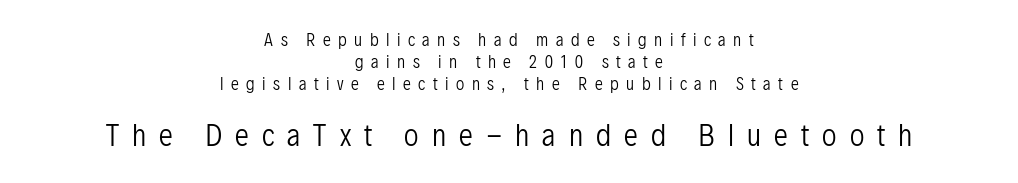
{"serif": "no", "italic": "no", "bold": "no", "weight": "regular", "width": "condensed", "stroke_contrast": "low", "x_height": "medium", "monospaced": "no", "underline": "no", "align": "center", "line_spacing": "normal", "line_spacing_ratio": 1.36, "letter_spacing": "wide", "letter_spacing_em": 0.47, "larger_block": "second", "size_ratio": 1.75, "glyph_px": 28}
